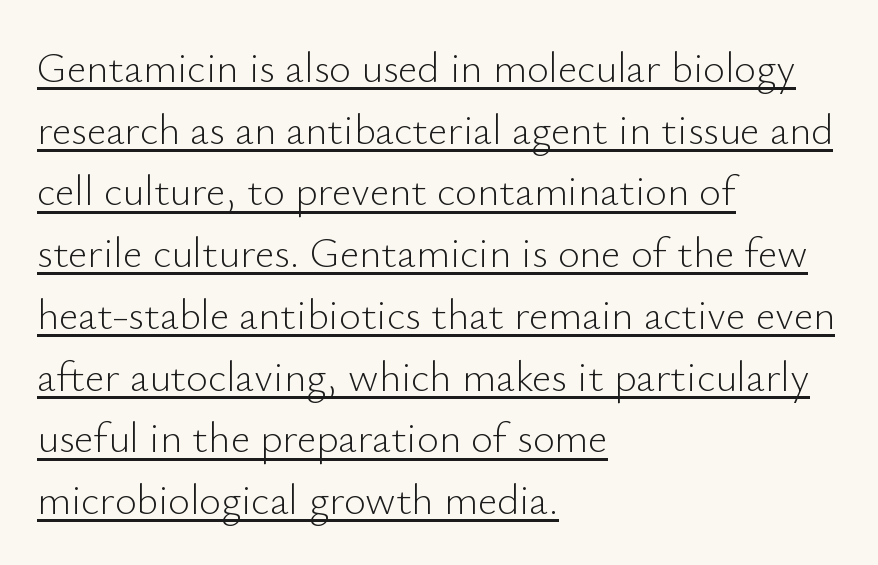
Q: Is the text bold? A: No.
Q: Is the text italic (slanted)? A: No, it is upright.
Q: Is the typeface a serif or a sans-serif typeface? A: Sans-serif.
Q: Is the text underlined? A: Yes.
Q: How is the paragraph aligned? A: Left-aligned.
Q: Is the spacing between letters normal or unusually wide? A: Normal.
Q: Is the spacing between lines tight, normal or loose? A: Normal.
Q: Width (condensed, normal, or wide)? A: Normal.
Q: Stroke contrast? A: Low.
Q: x-height? A: Small.
Q: Monospaced? A: No.
